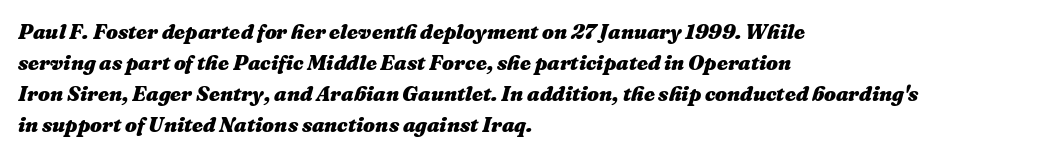
{"italic": "yes", "lean": "right", "slant_degrees": 16, "bold": "yes", "underline": "no", "align": "left", "line_spacing": "normal", "line_spacing_ratio": 1.47, "letter_spacing": "normal", "letter_spacing_em": 0.0, "glyph_px": 21}
